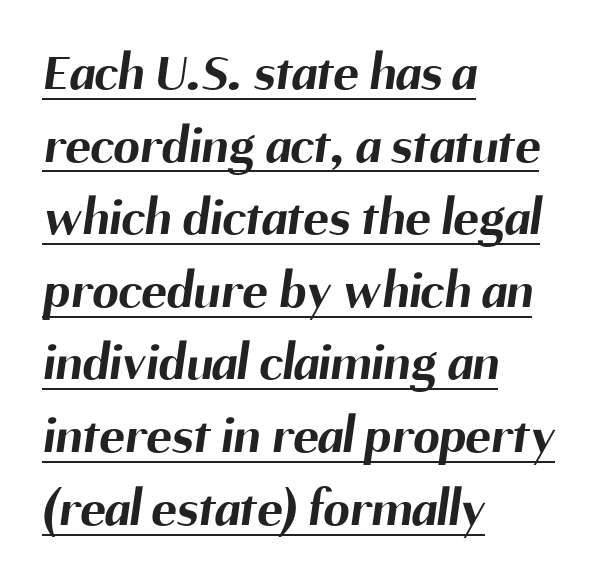
The image shows 53 px bold sans-serif type; set left-aligned, normal line spacing (1.37x), normal letter spacing, underlined; medium stroke contrast and a medium x-height.
